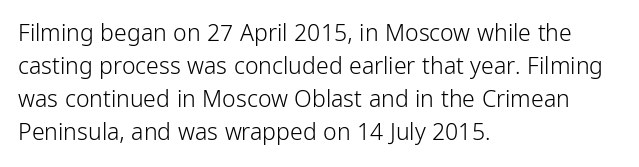
The image shows 23 px text type, upright; set left-aligned, normal line spacing (1.43x), normal letter spacing, not underlined.
